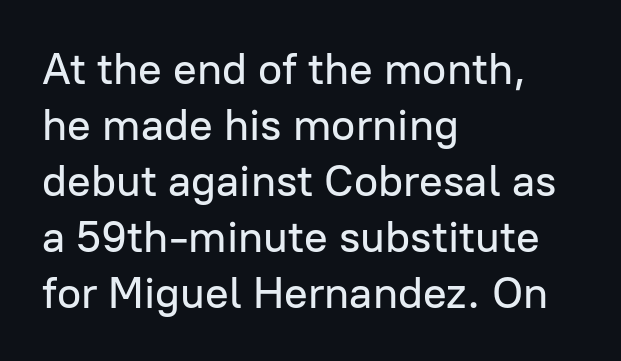
The letters advance in unequal steps, a hallmark of proportional type. The passage shown has conventional tracking throughout. Letterform terminals end flat and unadorned throughout the passage. Descender tails drop into unmarked territory. In terms of leading, this rendering sits right in the middle.
